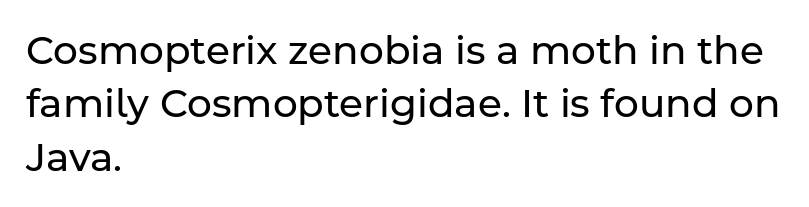
Q: Is the text bold? A: No.
Q: Is the text italic (slanted)? A: No, it is upright.
Q: Is the typeface a serif or a sans-serif typeface? A: Sans-serif.
Q: Is the text underlined? A: No.
Q: How is the paragraph aligned? A: Left-aligned.
Q: Is the spacing between letters normal or unusually wide? A: Normal.
Q: Is the spacing between lines tight, normal or loose? A: Normal.
Q: Width (condensed, normal, or wide)? A: Normal.
Q: Stroke contrast? A: Low.
Q: x-height? A: Medium.
Q: Monospaced? A: No.
